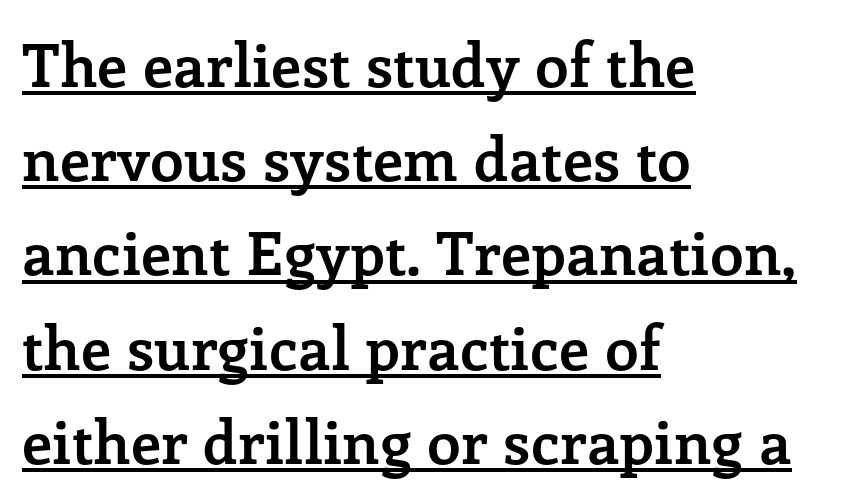
{"serif": "yes", "italic": "no", "bold": "yes", "weight": "semibold", "width": "normal", "stroke_contrast": "low", "x_height": "medium", "monospaced": "no", "underline": "yes", "align": "left", "line_spacing": "normal", "line_spacing_ratio": 1.57, "letter_spacing": "normal", "letter_spacing_em": 0.0, "glyph_px": 60}
